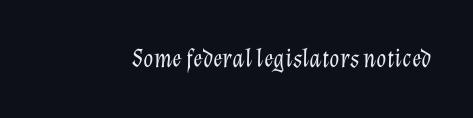
The image shows 26 px text type, italic (leaning right); set normal letter spacing, not underlined.
